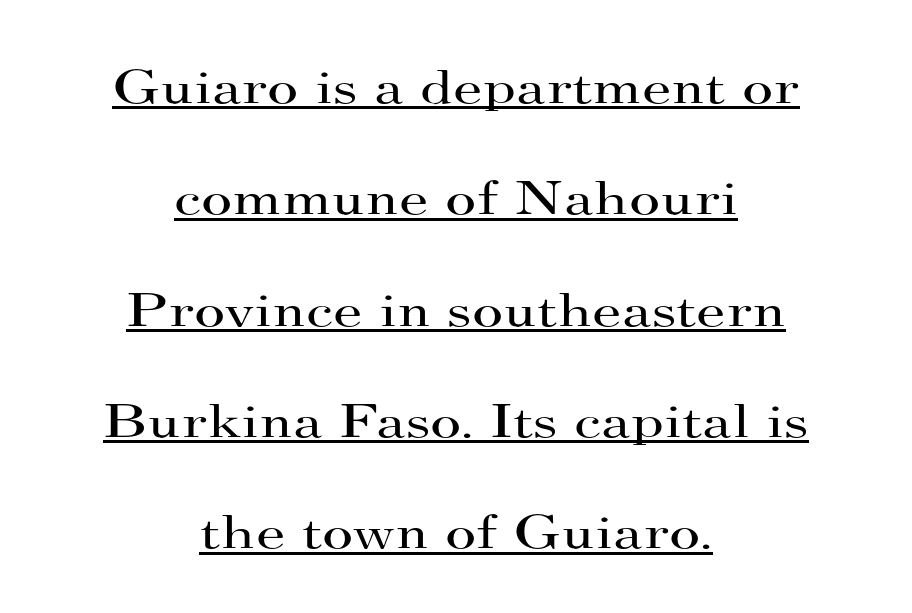
Q: Is the text bold? A: No.
Q: Is the text italic (slanted)? A: No, it is upright.
Q: Is the typeface a serif or a sans-serif typeface? A: Serif.
Q: Is the text underlined? A: Yes.
Q: How is the paragraph aligned? A: Centered.
Q: Is the spacing between letters normal or unusually wide? A: Normal.
Q: Is the spacing between lines tight, normal or loose? A: Loose.
Q: Width (condensed, normal, or wide)? A: Wide.
Q: Stroke contrast? A: High.
Q: x-height? A: Small.
Q: Monospaced? A: No.
